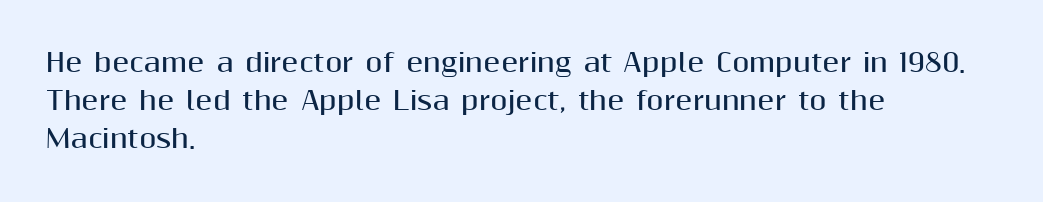
Leftover space on each line is placed entirely after the last word. Normally led — the rows are evenly, conventionally spaced. Type without underlining. Here the glyphs are tracked normally, forming tight word shapes.
